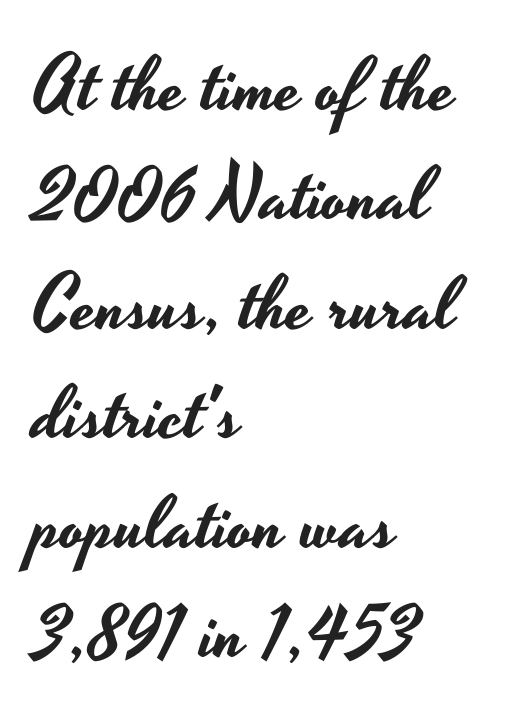
Baseline-to-baseline distance is the conventional proportion of letter height. The space directly below the letters is spotless. Nope, no serifs anywhere on these letters.
